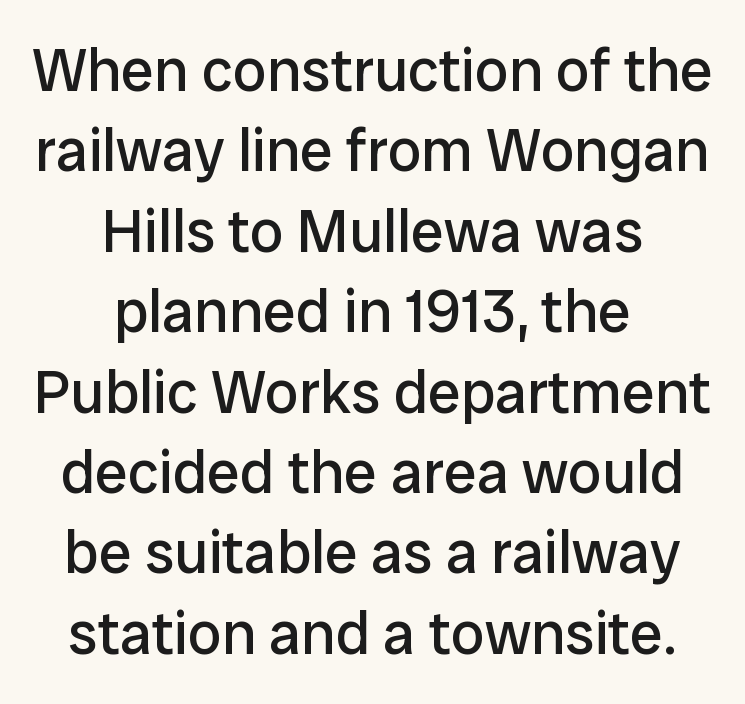
Q: Is the text bold? A: No.
Q: Is the text italic (slanted)? A: No, it is upright.
Q: Is the typeface a serif or a sans-serif typeface? A: Sans-serif.
Q: Is the text underlined? A: No.
Q: How is the paragraph aligned? A: Centered.
Q: Is the spacing between letters normal or unusually wide? A: Normal.
Q: Is the spacing between lines tight, normal or loose? A: Normal.
Q: Width (condensed, normal, or wide)? A: Normal.
Q: Stroke contrast? A: Low.
Q: x-height? A: Medium.
Q: Monospaced? A: No.
